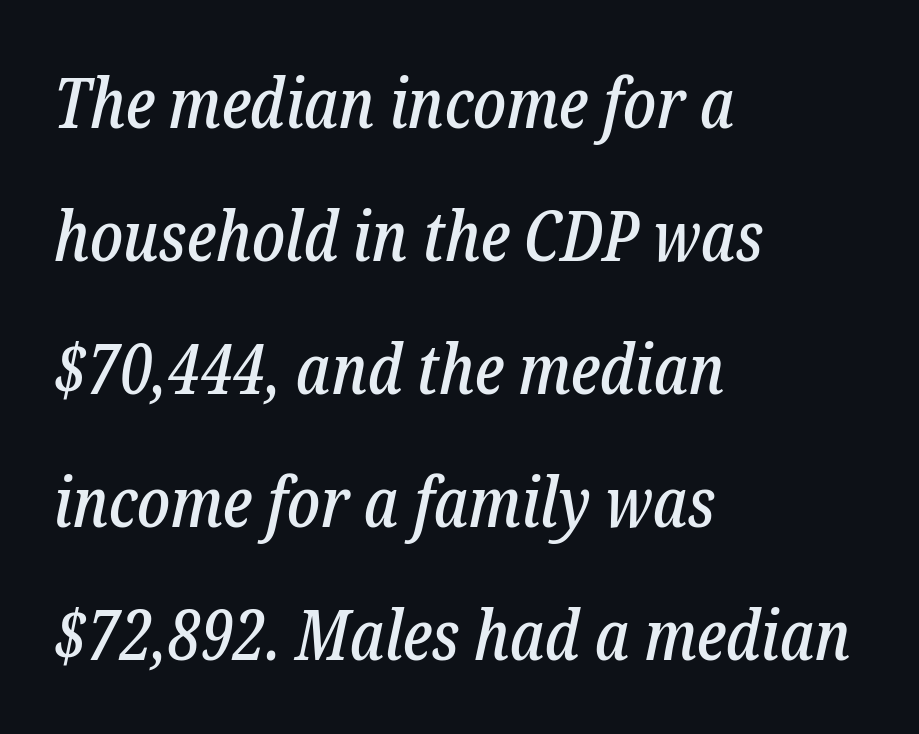
The image shows 70 px condensed serif type, italic (leaning right); set left-aligned, loose line spacing (1.9x), normal letter spacing, not underlined; low stroke contrast and a medium x-height.
